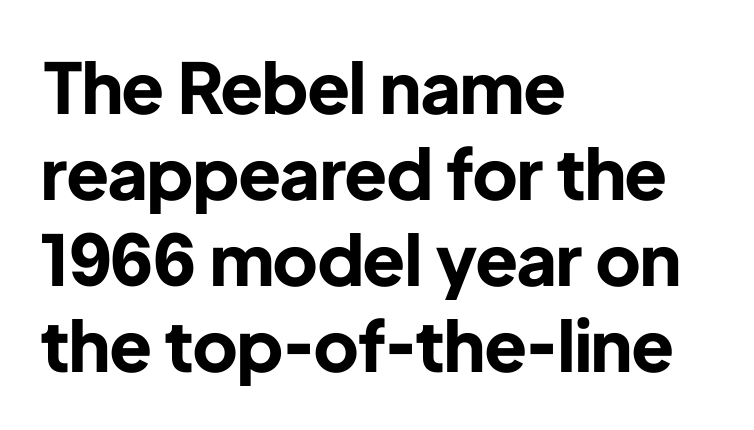
Q: Is the text bold? A: Yes.
Q: Is the text italic (slanted)? A: No, it is upright.
Q: Is the typeface a serif or a sans-serif typeface? A: Sans-serif.
Q: Is the text underlined? A: No.
Q: How is the paragraph aligned? A: Left-aligned.
Q: Is the spacing between letters normal or unusually wide? A: Normal.
Q: Width (condensed, normal, or wide)? A: Normal.
Q: Stroke contrast? A: Low.
Q: x-height? A: Medium.
Q: Monospaced? A: No.
